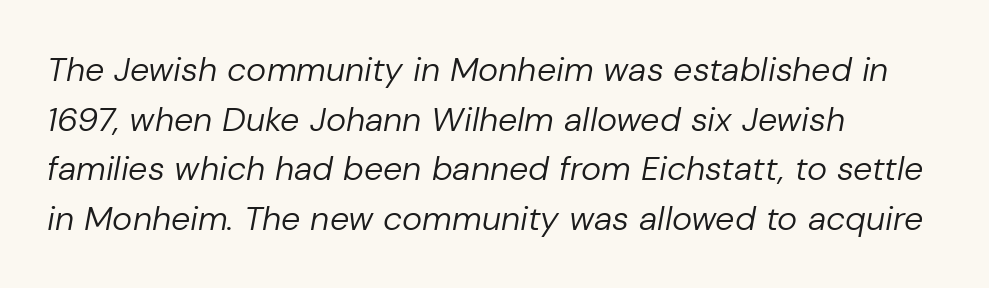
The image shows 34 px regular-weight type, italic (leaning right); set left-aligned, normal line spacing (1.46x), normal letter spacing, not underlined; low stroke contrast and a medium x-height.
